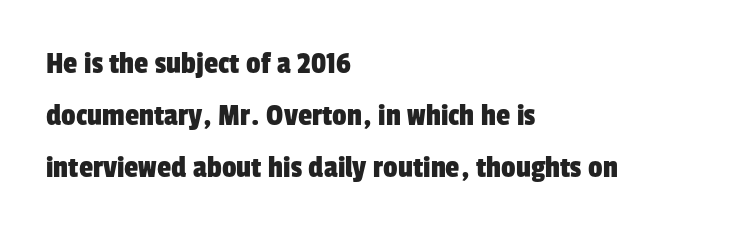
Q: Is the typeface a serif or a sans-serif typeface? A: Sans-serif.
Q: Is the text underlined? A: No.
Q: How is the paragraph aligned? A: Left-aligned.
Q: Is the spacing between letters normal or unusually wide? A: Normal.
Q: Is the spacing between lines tight, normal or loose? A: Normal.
Q: Width (condensed, normal, or wide)? A: Condensed.
Q: Stroke contrast? A: Low.
Q: x-height? A: Medium.
Q: Monospaced? A: No.
